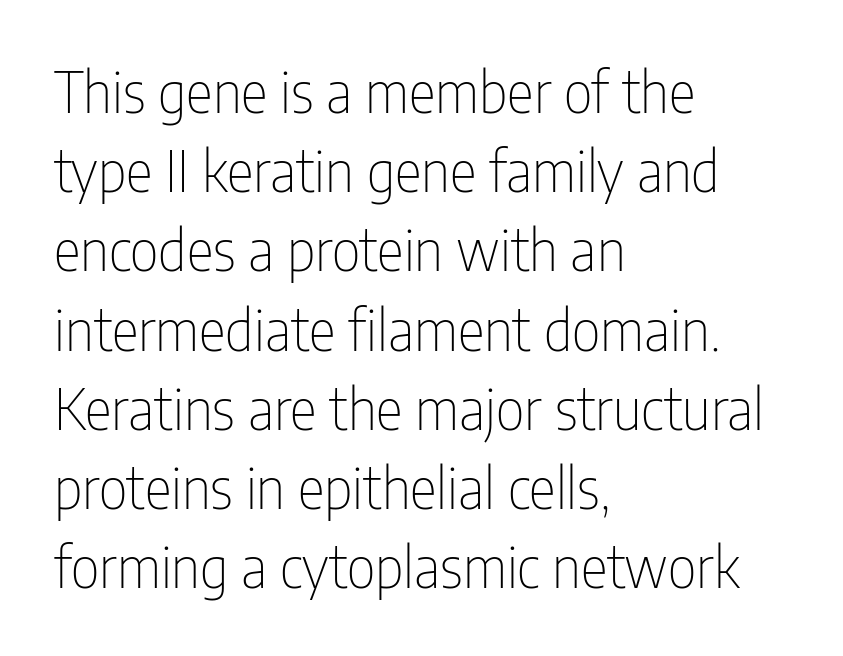
{"serif": "no", "italic": "no", "bold": "no", "weight": "thin", "width": "condensed", "stroke_contrast": "low", "x_height": "medium", "monospaced": "no", "underline": "no", "align": "left", "line_spacing": "normal", "line_spacing_ratio": 1.39, "letter_spacing": "normal", "letter_spacing_em": 0.0, "glyph_px": 57}
